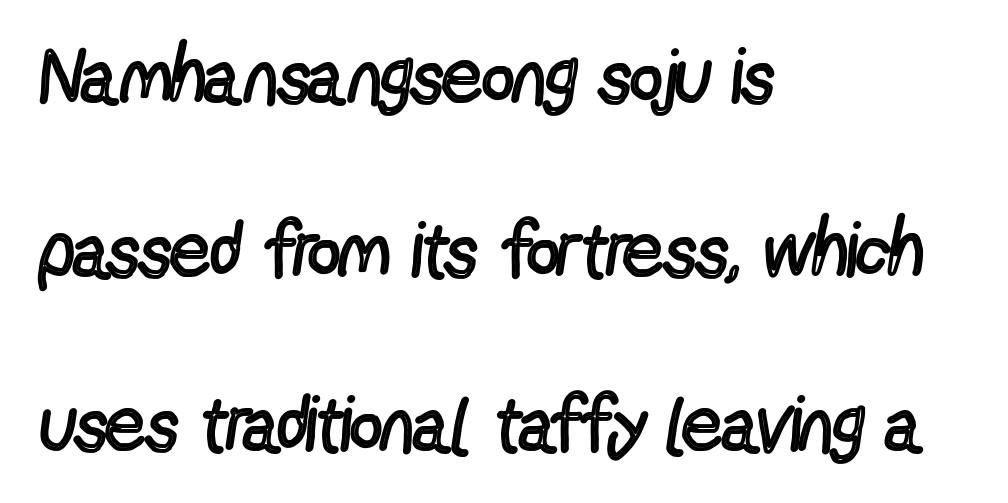
The image shows 78 px regular-weight, condensed sans-serif type; set left-aligned, loose line spacing (2.23x), normal letter spacing, not underlined; a medium x-height.
